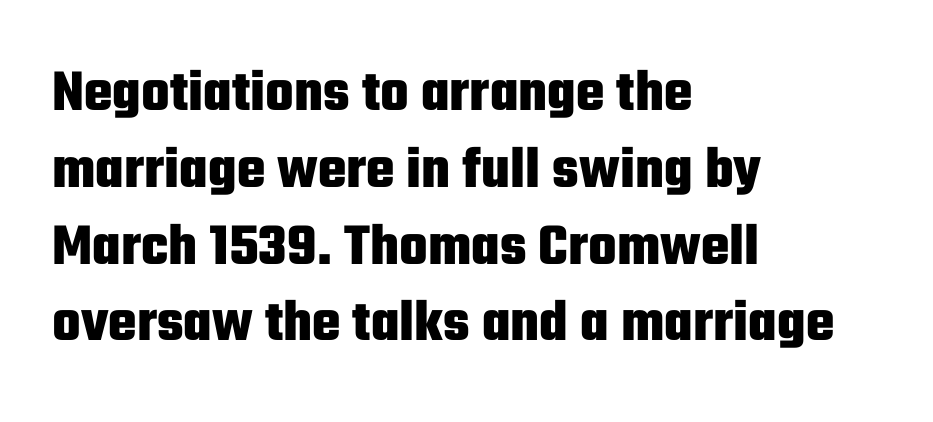
Q: Is the text bold? A: Yes.
Q: Is the text italic (slanted)? A: No, it is upright.
Q: Is the typeface a serif or a sans-serif typeface? A: Sans-serif.
Q: Is the text underlined? A: No.
Q: How is the paragraph aligned? A: Left-aligned.
Q: Is the spacing between letters normal or unusually wide? A: Normal.
Q: Is the spacing between lines tight, normal or loose? A: Normal.
Q: Width (condensed, normal, or wide)? A: Condensed.
Q: Stroke contrast? A: Low.
Q: x-height? A: Medium.
Q: Monospaced? A: No.
